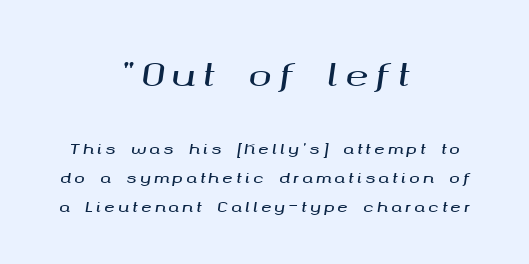
{"italic": "yes", "lean": "right", "slant_degrees": 8, "width": "wide", "stroke_contrast": "medium", "x_height": "medium", "monospaced": "no", "underline": "no", "align": "center", "line_spacing": "loose", "line_spacing_ratio": 2.07, "letter_spacing": "wide", "letter_spacing_em": 0.24, "larger_block": "first", "size_ratio": 2.21, "glyph_px": 31}
